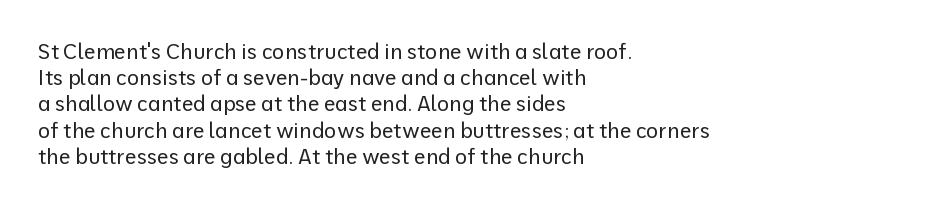
{"italic": "no", "bold": "no", "underline": "no", "align": "left", "line_spacing": "normal", "line_spacing_ratio": 1.25, "letter_spacing": "normal", "letter_spacing_em": 0.0, "glyph_px": 21}
